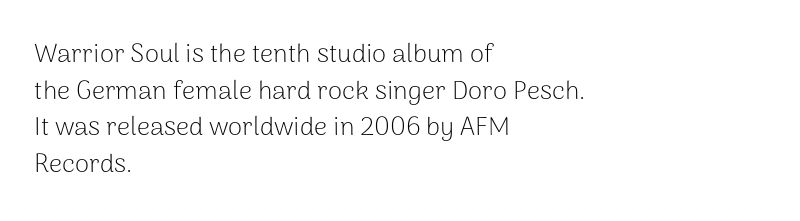
{"italic": "no", "bold": "no", "underline": "no", "align": "left", "line_spacing": "normal", "line_spacing_ratio": 1.41, "letter_spacing": "normal", "letter_spacing_em": 0.0, "glyph_px": 26}
